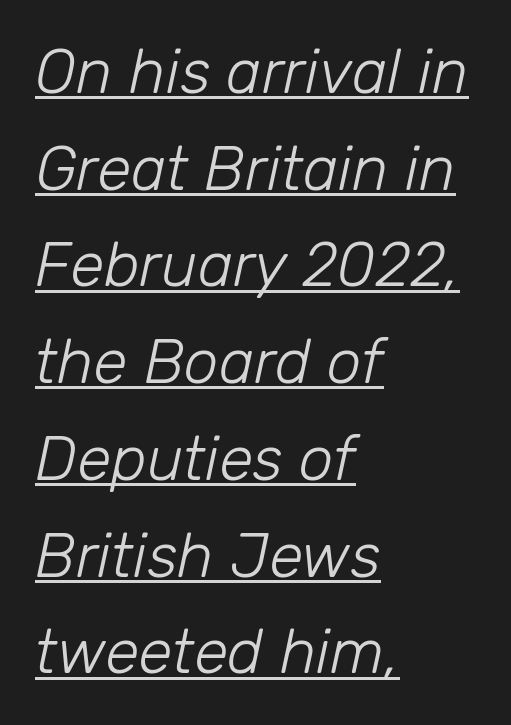
{"italic": "yes", "lean": "right", "slant_degrees": 12, "bold": "no", "weight": "light", "width": "normal", "stroke_contrast": "low", "x_height": "medium", "monospaced": "no", "underline": "yes", "align": "left", "line_spacing": "normal", "line_spacing_ratio": 1.56, "letter_spacing": "normal", "letter_spacing_em": 0.0, "glyph_px": 62}
